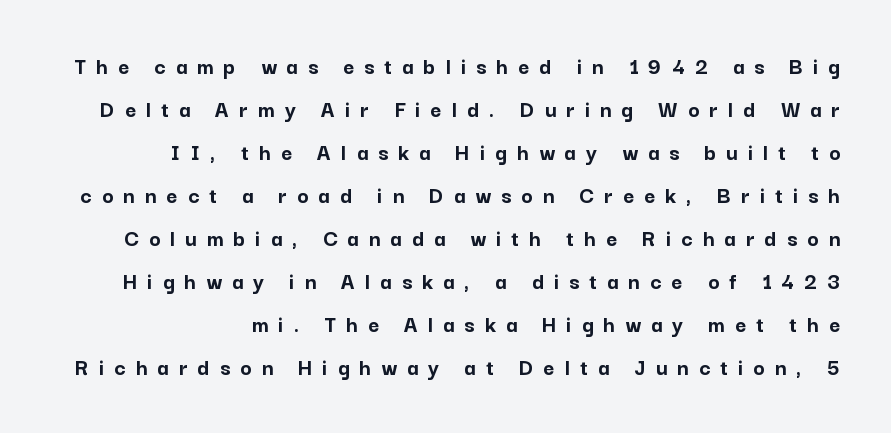
The image shows 24 px bold type, upright; set right-aligned, line spacing 1.79x, unusually wide letter spacing (+0.42 em), not underlined.
